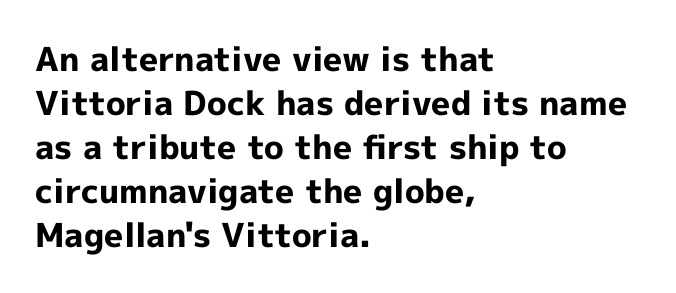
Q: Is the text bold? A: Yes.
Q: Is the text italic (slanted)? A: No, it is upright.
Q: Is the typeface a serif or a sans-serif typeface? A: Sans-serif.
Q: Is the text underlined? A: No.
Q: How is the paragraph aligned? A: Left-aligned.
Q: Is the spacing between letters normal or unusually wide? A: Normal.
Q: Is the spacing between lines tight, normal or loose? A: Normal.
Q: Width (condensed, normal, or wide)? A: Normal.
Q: x-height? A: Medium.
Q: Monospaced? A: No.
